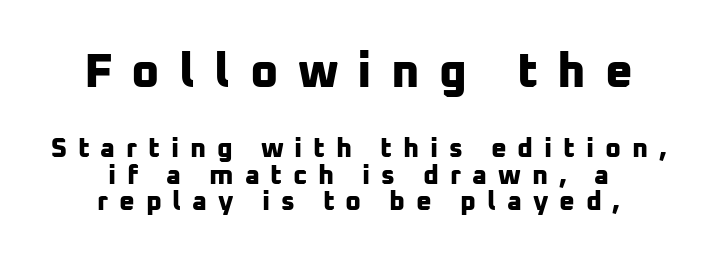
The image shows 48 px bold sans-serif type; set centered, tight line spacing (0.99x), unusually wide letter spacing (+0.4 em), not underlined; the first (top) block is 1.78x larger; low stroke contrast and a medium x-height.
